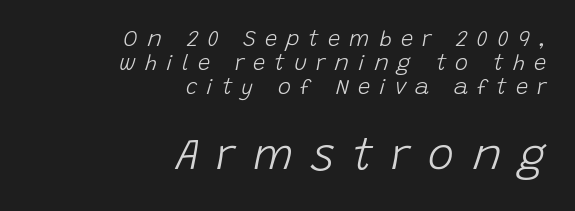
The image shows 44 px light type, italic (leaning right); set right-aligned, tight line spacing (1.09x), unusually wide letter spacing (+0.41 em), not underlined; the second (bottom) block is 2.0x larger; low stroke contrast and a large x-height.
